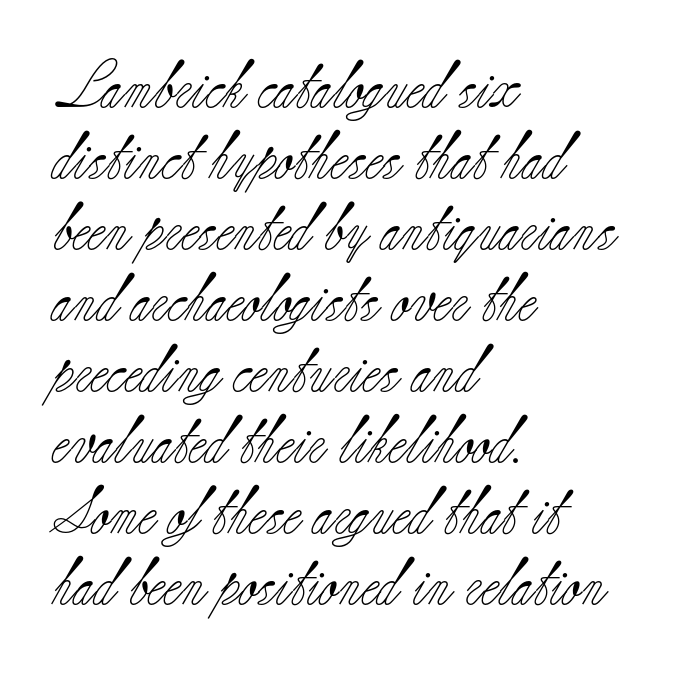
The image shows 47 px light serif type; set left-aligned, normal line spacing (1.51x), normal letter spacing, not underlined; low stroke contrast and a small x-height.
